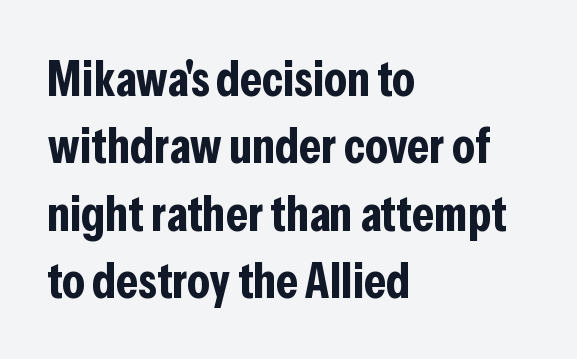
Q: Is the text bold? A: Yes.
Q: Is the text italic (slanted)? A: No, it is upright.
Q: Is the typeface a serif or a sans-serif typeface? A: Sans-serif.
Q: Is the text underlined? A: No.
Q: How is the paragraph aligned? A: Left-aligned.
Q: Is the spacing between letters normal or unusually wide? A: Normal.
Q: Is the spacing between lines tight, normal or loose? A: Normal.
Q: Width (condensed, normal, or wide)? A: Condensed.
Q: Stroke contrast? A: Low.
Q: x-height? A: Medium.
Q: Monospaced? A: No.
